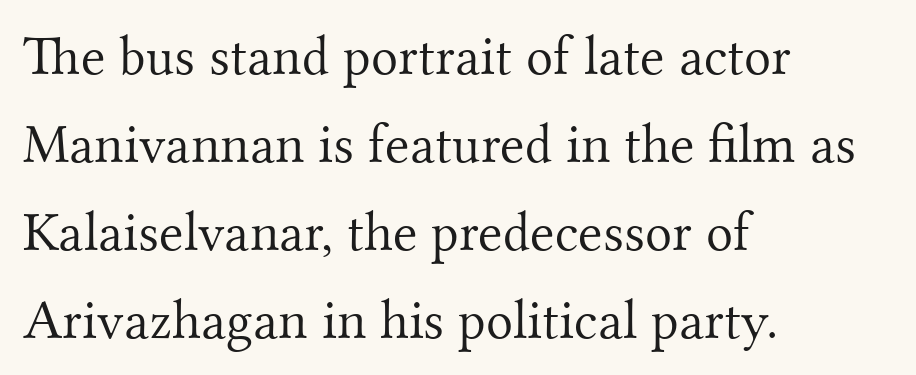
The image shows 56 px light serif type, upright; set left-aligned, normal line spacing (1.57x), normal letter spacing, not underlined; medium stroke contrast and a small x-height.
